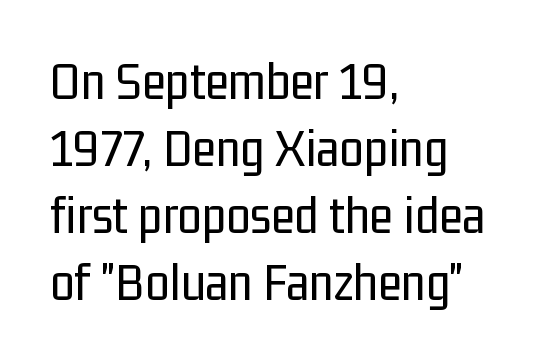
The image shows 55 px regular-weight, condensed sans-serif type, upright; set left-aligned, line spacing 1.22x, normal letter spacing, not underlined; low stroke contrast and a medium x-height.
